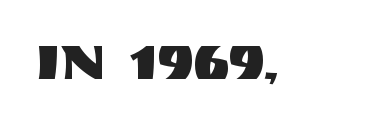
{"serif": "no", "italic": "no", "width": "normal", "stroke_contrast": "medium", "x_height": "large", "monospaced": "no", "underline": "no", "letter_spacing": "normal", "letter_spacing_em": 0.0, "glyph_px": 65}
